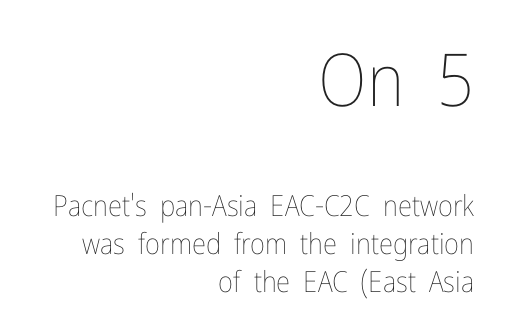
{"italic": "no", "bold": "no", "weight": "thin", "width": "condensed", "stroke_contrast": "low", "x_height": "medium", "monospaced": "no", "underline": "no", "align": "right", "line_spacing": "normal", "line_spacing_ratio": 1.31, "letter_spacing": "normal", "letter_spacing_em": 0.0, "larger_block": "first", "size_ratio": 2.52, "glyph_px": 73}
